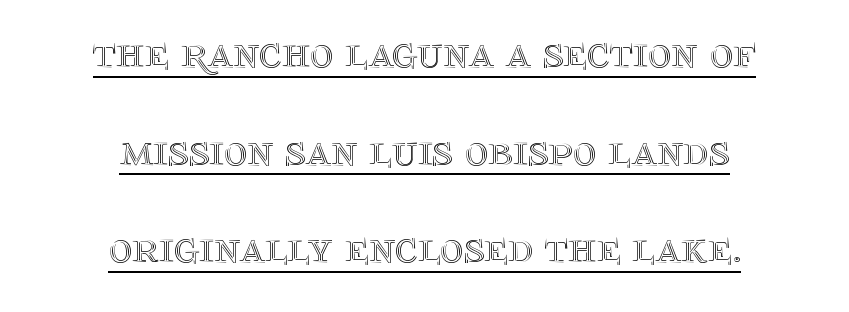
Q: Is the text italic (slanted)? A: No, it is upright.
Q: Is the text underlined? A: Yes.
Q: How is the paragraph aligned? A: Centered.
Q: Is the spacing between letters normal or unusually wide? A: Normal.
Q: Is the spacing between lines tight, normal or loose? A: Loose.
Q: Width (condensed, normal, or wide)? A: Normal.
Q: x-height? A: Large.
Q: Monospaced? A: No.
